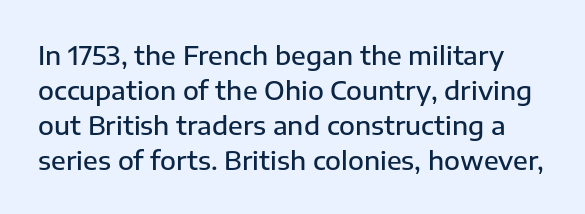
The axis of the letterforms is exactly vertical. These lines carry some extra weight — a demibold, not a full bold. The area under the type is left untouched. Characters follow at the spacing the type designer built in. The rows are spaced the way most documents space them.
